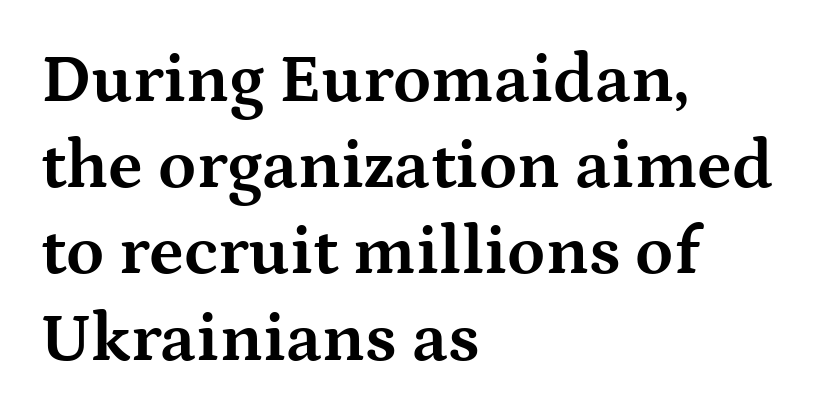
Look at the stroke-to-counter ratio: heavy, a bold. The space between consecutive lines is moderate. Notice how the stems are strictly vertical — no italics here. To sum up the face: it has serifs. This sample has the flowing, uneven cadence of proportional lettering.
